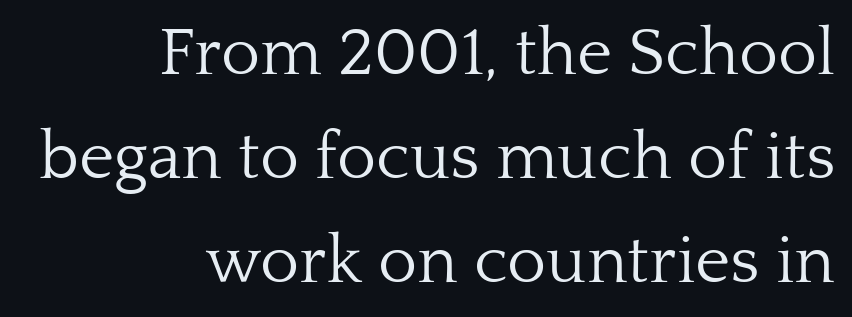
Q: Is the text bold? A: No.
Q: Is the text italic (slanted)? A: No, it is upright.
Q: Is the typeface a serif or a sans-serif typeface? A: Serif.
Q: Is the text underlined? A: No.
Q: How is the paragraph aligned? A: Right-aligned.
Q: Is the spacing between letters normal or unusually wide? A: Normal.
Q: Is the spacing between lines tight, normal or loose? A: Normal.
Q: Width (condensed, normal, or wide)? A: Normal.
Q: Stroke contrast? A: Low.
Q: x-height? A: Medium.
Q: Monospaced? A: No.
